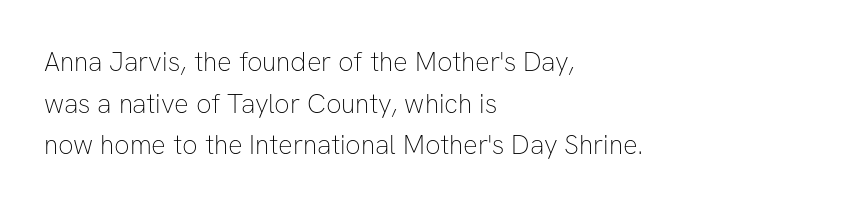
This sample uses an upright cut, with every glyph sitting square on the baseline. Lines of text with bare space underneath. The setting favours the left margin, as ordinary paragraphs usually do. Leading: standard. The typesetting does not lean heavy: it is not bold. You could call the tracking neutral — neither tight nor loose.
